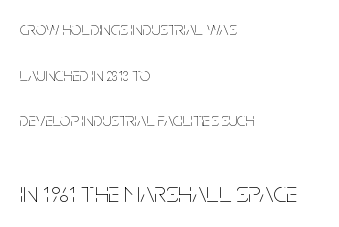
The image shows 29 px thin, condensed type, upright; set left-aligned, loose line spacing (2.4x), normal letter spacing, not underlined; the second (bottom) block is 1.53x larger; low stroke contrast and a large x-height.
